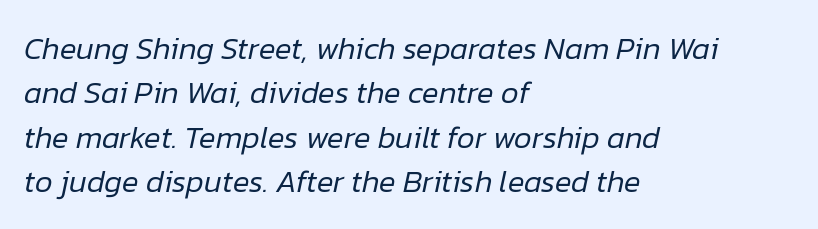
Observe the lean: these are italic letterforms. Reading down the column, the eye jumps a familiar distance to each next line. Is this a fixed-width face? No — the glyphs have proportional, varying widths. This rendering leaves character spacing at its baseline value.
